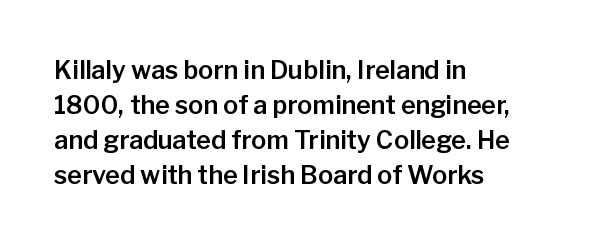
The image shows 25 px text type, upright; set left-aligned, normal line spacing (1.4x), normal letter spacing, not underlined.
